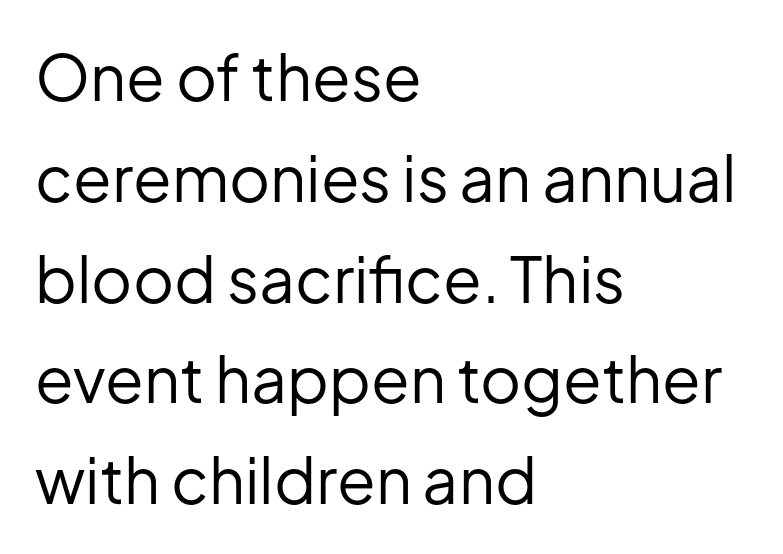
{"serif": "no", "italic": "no", "bold": "no", "weight": "regular", "width": "normal", "stroke_contrast": "low", "x_height": "medium", "monospaced": "no", "underline": "no", "align": "left", "line_spacing": "normal", "line_spacing_ratio": 1.6, "letter_spacing": "normal", "letter_spacing_em": 0.0, "glyph_px": 63}
